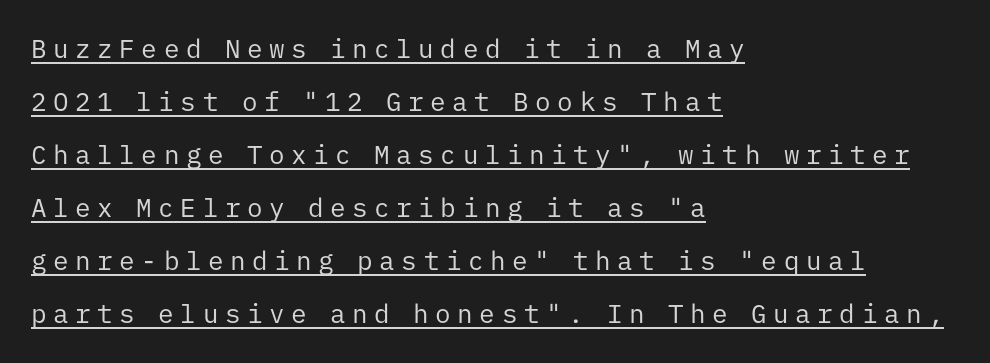
{"italic": "no", "bold": "no", "underline": "yes", "align": "left", "line_spacing": "loose", "line_spacing_ratio": 2.04, "letter_spacing": "wide", "letter_spacing_em": 0.25, "glyph_px": 26}
